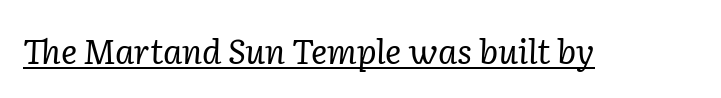
These characters rest on top of a visible drawn line. Letter spacing: default. Think of a printed novel: that variable character pitch is what you see here. Weight: in the light-to-regular range. The whole block is typeset with a tilt. To sum up the face: it has serifs.
